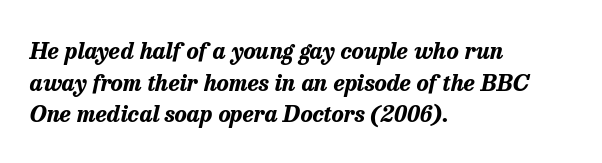
Q: Is the text bold? A: Yes.
Q: Is the text italic (slanted)? A: Yes, it leans right by about 13 degrees.
Q: Is the text underlined? A: No.
Q: How is the paragraph aligned? A: Left-aligned.
Q: Is the spacing between letters normal or unusually wide? A: Normal.
Q: Is the spacing between lines tight, normal or loose? A: Normal.
